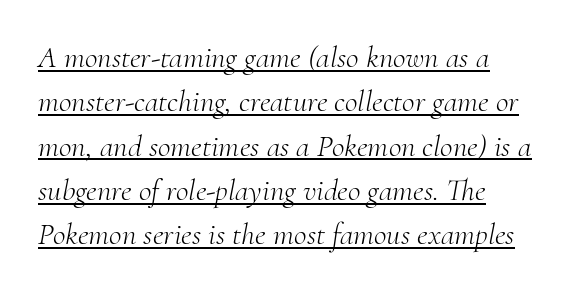
Q: Is the text bold? A: No.
Q: Is the text italic (slanted)? A: Yes, it leans right by about 10 degrees.
Q: Is the typeface a serif or a sans-serif typeface? A: Serif.
Q: Is the text underlined? A: Yes.
Q: How is the paragraph aligned? A: Left-aligned.
Q: Is the spacing between letters normal or unusually wide? A: Normal.
Q: Is the spacing between lines tight, normal or loose? A: Normal.
Q: Width (condensed, normal, or wide)? A: Normal.
Q: Stroke contrast? A: Medium.
Q: x-height? A: Small.
Q: Monospaced? A: No.
